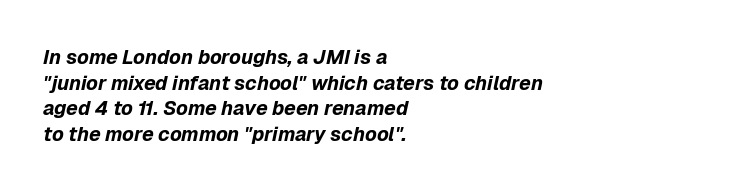
{"italic": "yes", "lean": "right", "slant_degrees": 12, "bold": "yes", "underline": "no", "align": "left", "line_spacing": "normal", "line_spacing_ratio": 1.28, "letter_spacing": "normal", "letter_spacing_em": 0.0, "glyph_px": 20}
